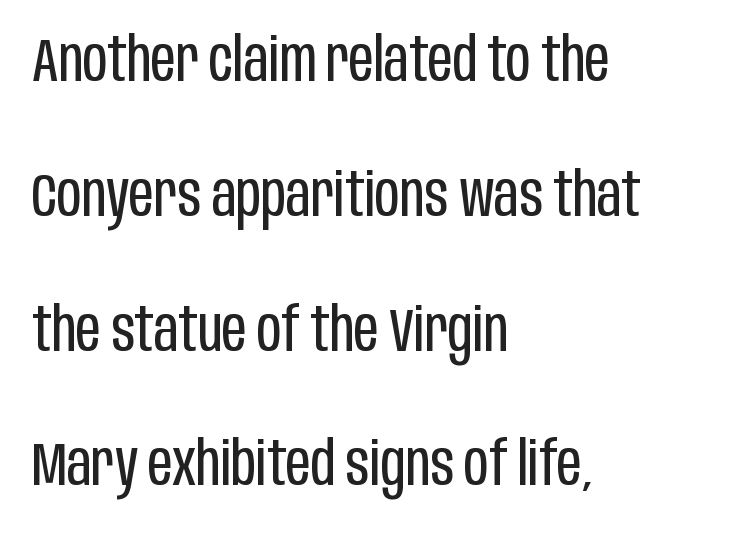
A great deal of white space separates one row of letters from the next. Honestly, the letter spacing is just normal — you wouldn't notice it. The rag falls on the right side of this text block. Weight class: somewhere from thin through regular.
